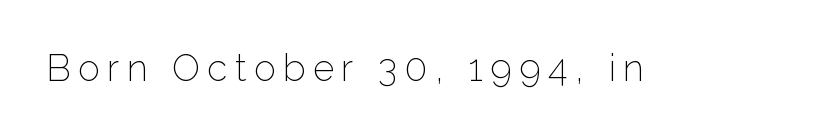
Q: Is the text bold? A: No.
Q: Is the text italic (slanted)? A: No, it is upright.
Q: Is the typeface a serif or a sans-serif typeface? A: Sans-serif.
Q: Is the text underlined? A: No.
Q: Is the spacing between letters normal or unusually wide? A: Unusually wide.
Q: Width (condensed, normal, or wide)? A: Normal.
Q: Stroke contrast? A: Low.
Q: x-height? A: Medium.
Q: Monospaced? A: No.
